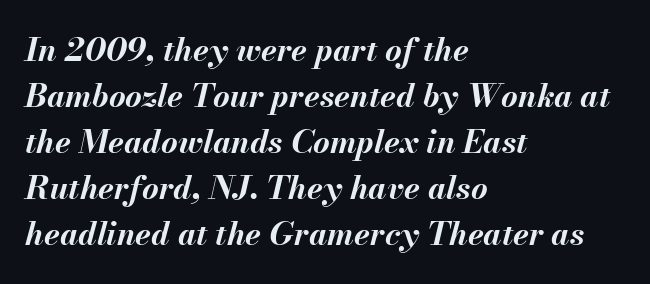
Q: Is the text bold? A: Yes.
Q: Is the text italic (slanted)? A: Yes, it leans right by about 13 degrees.
Q: Is the text underlined? A: No.
Q: How is the paragraph aligned? A: Left-aligned.
Q: Is the spacing between letters normal or unusually wide? A: Normal.
Q: Is the spacing between lines tight, normal or loose? A: Normal.
Q: Width (condensed, normal, or wide)? A: Normal.
Q: Stroke contrast? A: Medium.
Q: x-height? A: Small.
Q: Monospaced? A: No.
